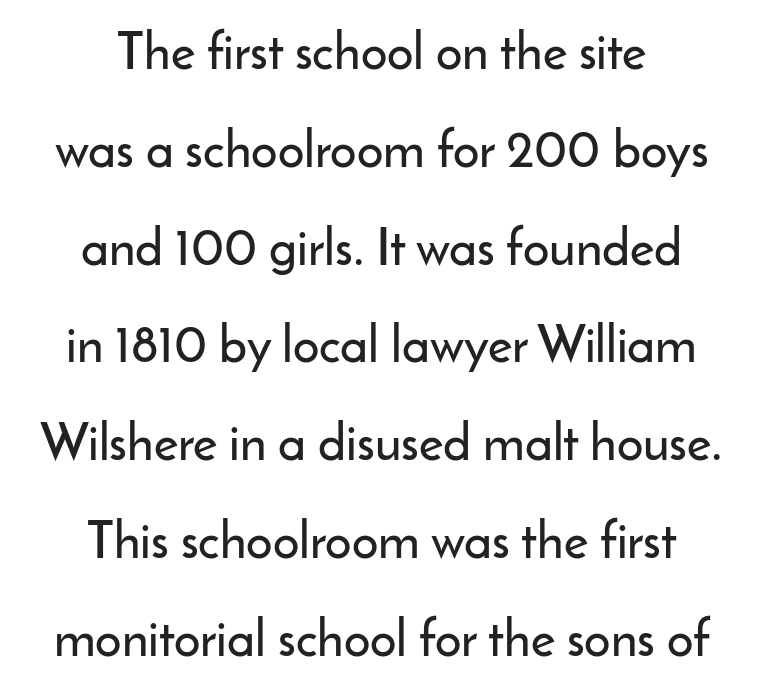
{"serif": "no", "italic": "no", "width": "normal", "stroke_contrast": "low", "x_height": "small", "monospaced": "no", "underline": "no", "align": "center", "line_spacing_ratio": 1.88, "letter_spacing": "normal", "letter_spacing_em": 0.0, "glyph_px": 52}
